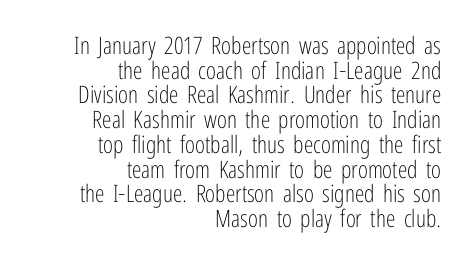
Q: Is the text bold? A: No.
Q: Is the text italic (slanted)? A: No, it is upright.
Q: Is the text underlined? A: No.
Q: How is the paragraph aligned? A: Right-aligned.
Q: Is the spacing between letters normal or unusually wide? A: Normal.
Q: Is the spacing between lines tight, normal or loose? A: Tight.
